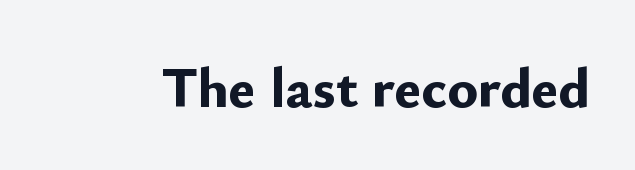
The image shows 57 px bold sans-serif type, upright; set normal letter spacing, not underlined; low stroke contrast and a small x-height.
